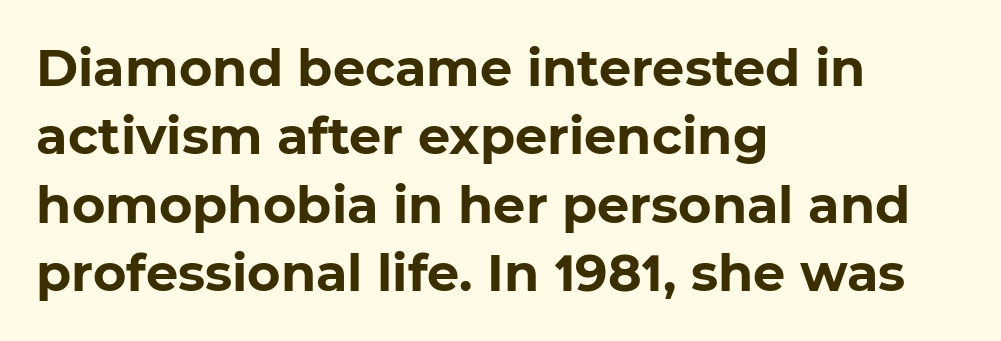
You could not count columns in this text — the font is proportionally spaced. On the weight axis this lands at bold, roughly 700. Reading down the column, the eye jumps a familiar distance to each next line. The ragged edge is on the right, which tells us the setting is flush left.
